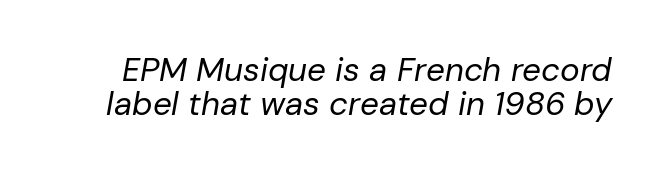
Q: Is the text bold? A: No.
Q: Is the text italic (slanted)? A: Yes, it leans right by about 10 degrees.
Q: Is the text underlined? A: No.
Q: Is the spacing between letters normal or unusually wide? A: Normal.
Q: Is the spacing between lines tight, normal or loose? A: Tight.
Q: Width (condensed, normal, or wide)? A: Normal.
Q: Stroke contrast? A: Low.
Q: x-height? A: Medium.
Q: Monospaced? A: No.
